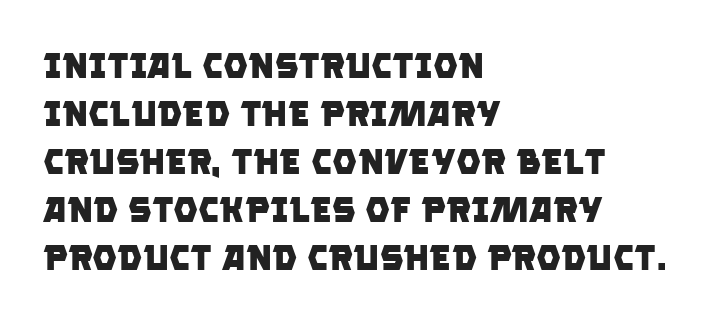
The image shows 35 px heavy sans-serif type; set left-aligned, normal line spacing (1.37x), normal letter spacing, not underlined; low stroke contrast and a large x-height.
